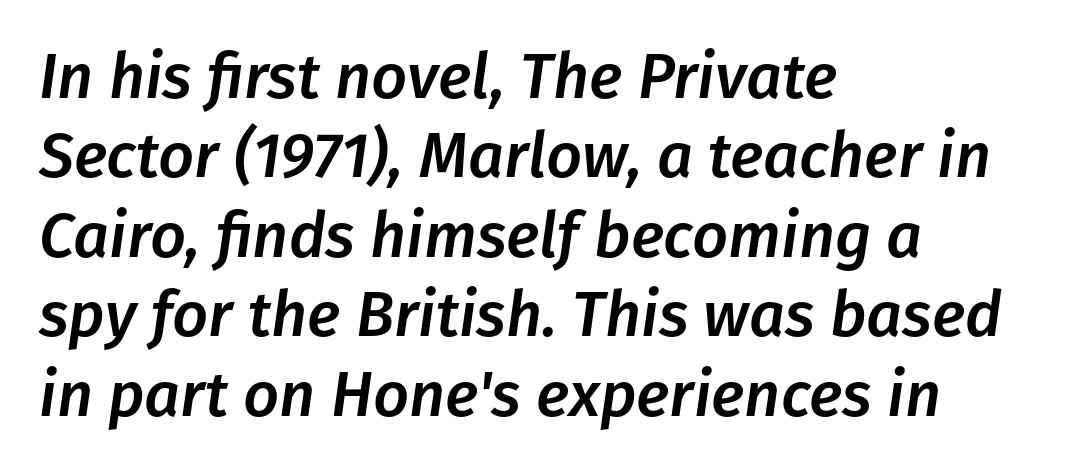
Unmarked baselines from the first word to the last. The face used here is proportionally spaced, like ordinary book or web type. The face used here is rendered with its standard letterfit. If you measured baseline to baseline, you'd find a middling distance. These lines were composed using italics. The setting favours the left margin, as ordinary paragraphs usually do.
